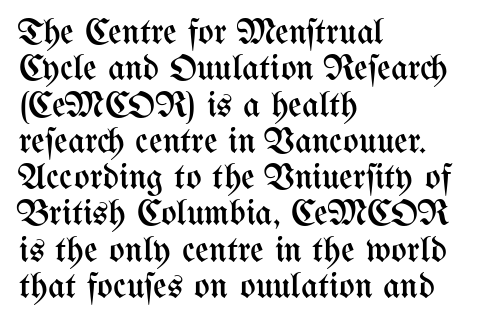
The image shows 37 px regular-weight, condensed type, upright; set left-aligned, tight line spacing (0.98x), normal letter spacing, not underlined; medium stroke contrast and a medium x-height.
